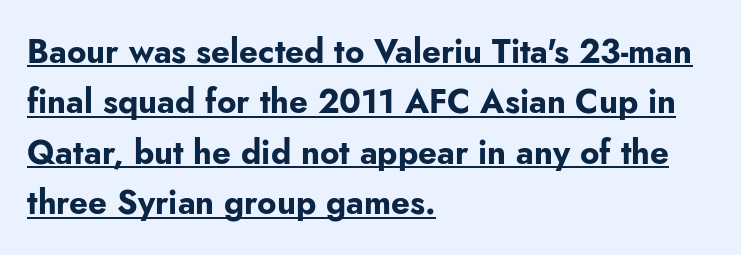
The passage shown is typed in a proportional face where columns would drift. The setting favours the left margin, as ordinary paragraphs usually do. Posture: upright roman. Pretty heavy lettering here — definitely bold. The rows are spaced the way most documents space them.
